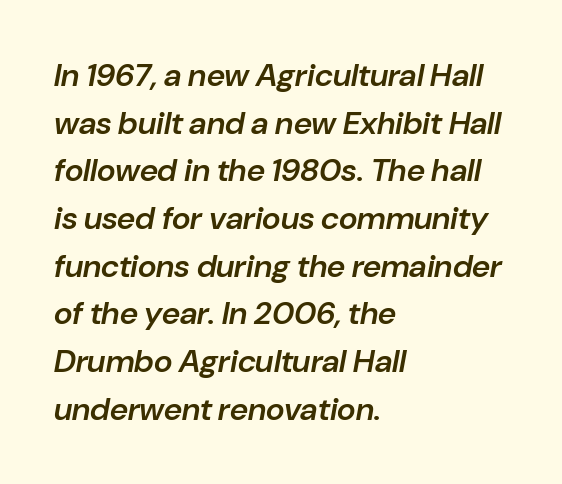
If you measured baseline to baseline, you'd find a middling distance. Glance below the letters and you will spot only blank space. Each letter keeps its own natural width here, so spacing adapts to shape. The typesetting leans somewhat heavy: a semibold. The ragged edge is on the right, which tells us the setting is flush left.
